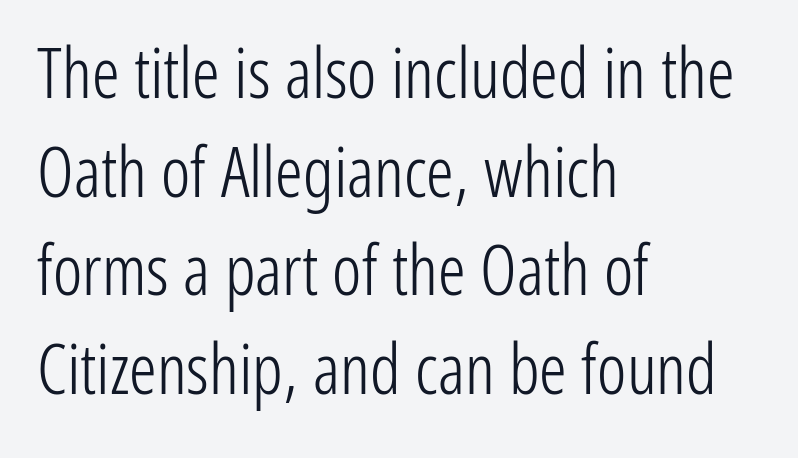
Q: Is the text bold? A: No.
Q: Is the text italic (slanted)? A: No, it is upright.
Q: Is the typeface a serif or a sans-serif typeface? A: Sans-serif.
Q: Is the text underlined? A: No.
Q: How is the paragraph aligned? A: Left-aligned.
Q: Is the spacing between letters normal or unusually wide? A: Normal.
Q: Is the spacing between lines tight, normal or loose? A: Normal.
Q: Width (condensed, normal, or wide)? A: Condensed.
Q: Stroke contrast? A: Low.
Q: x-height? A: Medium.
Q: Monospaced? A: No.
